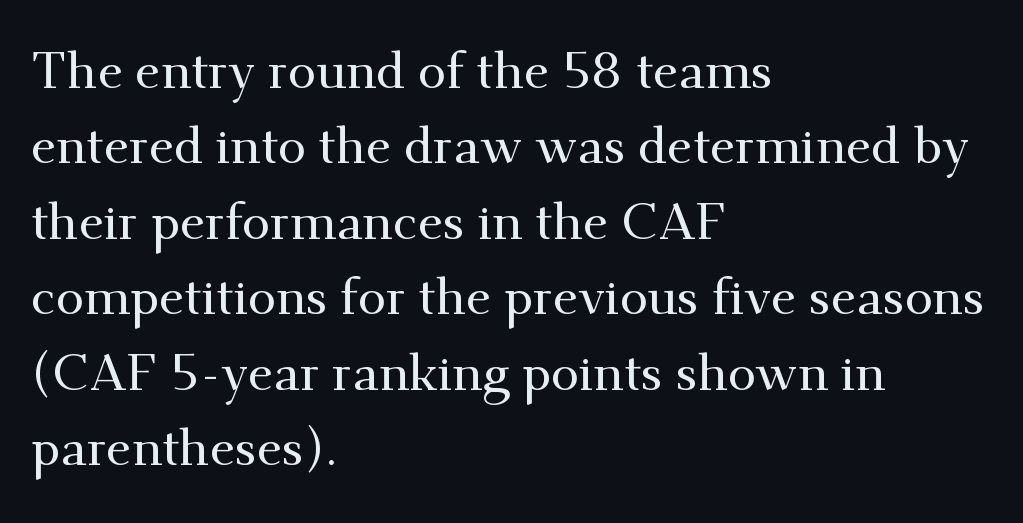
The image shows 51 px serif type, upright; set left-aligned, normal line spacing (1.48x), normal letter spacing, not underlined; medium stroke contrast and a small x-height.
